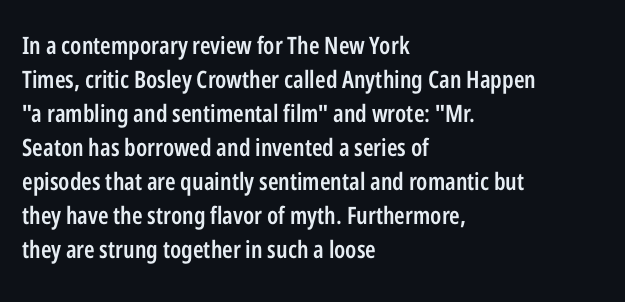
Bold? Not quite — semibold, heavier than regular but stopping short. Caption: standard tracking, unaltered. The setting favours the left margin, as ordinary paragraphs usually do. Leading matches the norm, producing a regular column. If you drew a line through each stem, it would be perfectly vertical. Bare-footed words on every line.
